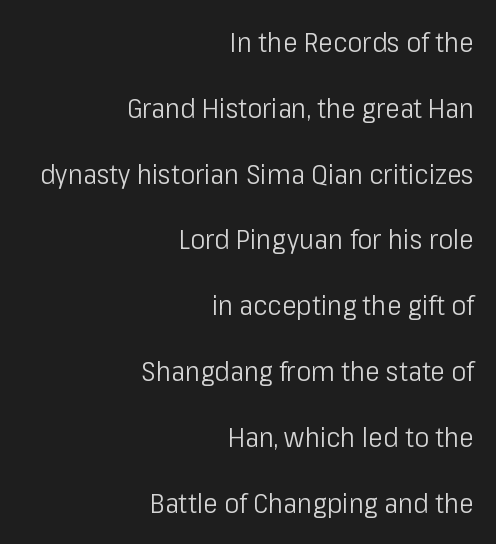
Anything drawn beneath the words? Only blank space. The passage shown stacks its lines with a broad gap. This is sans-serif lettering, the kind often seen on screens and signage. This is the regular roman posture of the typeface. A typesetter would call this proportional, since set widths differ per character. The gaps between neighbouring characters are ordinary and unremarkable.
